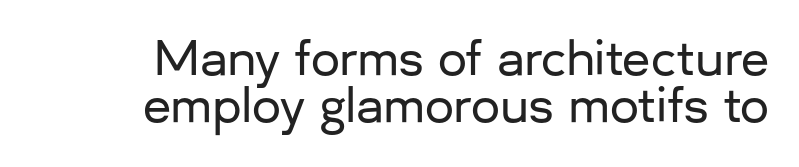
The image shows 46 px sans-serif type, upright; set right-aligned, tight line spacing (1.03x), normal letter spacing, not underlined; low stroke contrast and a medium x-height.
